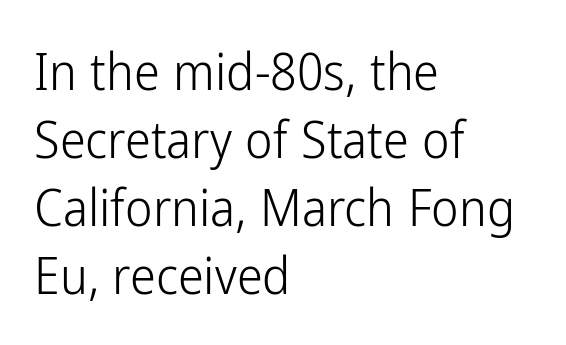
This sample keeps an unexceptional amount of space between lines. No word sits above an underline. The gaps between neighbouring characters are ordinary and unremarkable. Note the varied advance widths — an 'i' is clearly narrower than an 'm'.
